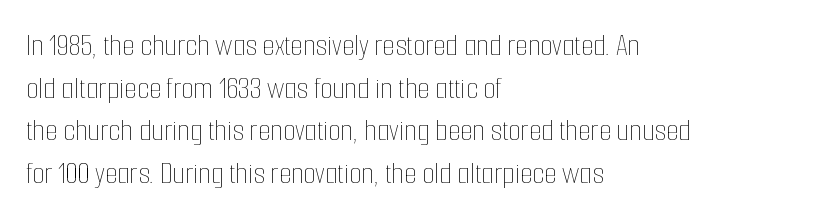
Q: Is the text bold? A: No.
Q: Is the text italic (slanted)? A: No, it is upright.
Q: Is the text underlined? A: No.
Q: How is the paragraph aligned? A: Left-aligned.
Q: Is the spacing between letters normal or unusually wide? A: Normal.
Q: Is the spacing between lines tight, normal or loose? A: Normal.
Q: Width (condensed, normal, or wide)? A: Condensed.
Q: Stroke contrast? A: Low.
Q: x-height? A: Medium.
Q: Monospaced? A: No.
